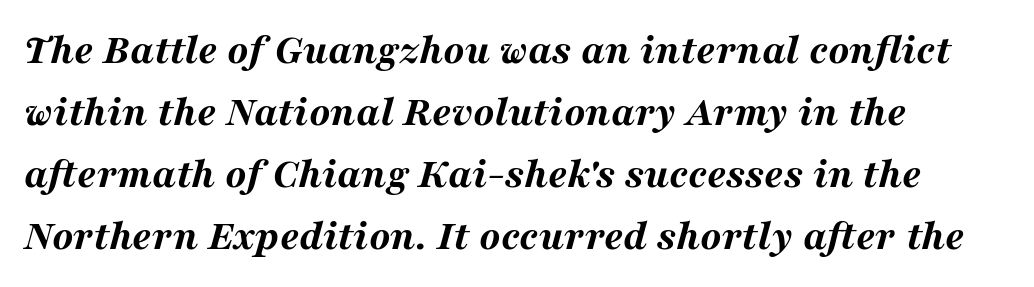
Q: Is the text bold? A: Yes.
Q: Is the text italic (slanted)? A: Yes, it leans right by about 16 degrees.
Q: Is the text underlined? A: No.
Q: How is the paragraph aligned? A: Left-aligned.
Q: Is the spacing between letters normal or unusually wide? A: Normal.
Q: Is the spacing between lines tight, normal or loose? A: Normal.
Q: Width (condensed, normal, or wide)? A: Wide.
Q: Stroke contrast? A: Medium.
Q: x-height? A: Medium.
Q: Monospaced? A: No.
